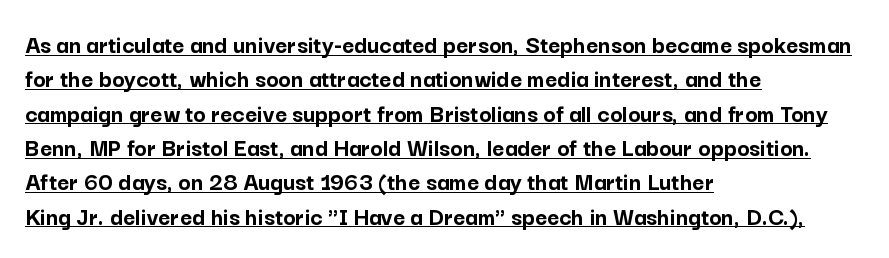
The image shows 26 px bold type, upright; set left-aligned, normal line spacing (1.32x), normal letter spacing, underlined.
